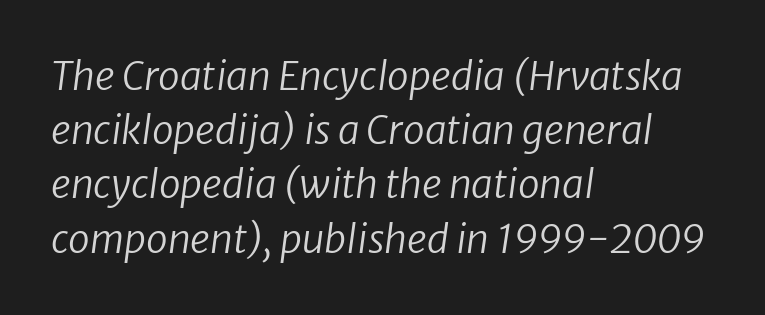
Q: Is the text bold? A: No.
Q: Is the text italic (slanted)? A: Yes, it leans right by about 8 degrees.
Q: Is the text underlined? A: No.
Q: How is the paragraph aligned? A: Left-aligned.
Q: Is the spacing between letters normal or unusually wide? A: Normal.
Q: Is the spacing between lines tight, normal or loose? A: Normal.
Q: Width (condensed, normal, or wide)? A: Normal.
Q: Stroke contrast? A: Low.
Q: x-height? A: Medium.
Q: Monospaced? A: No.
